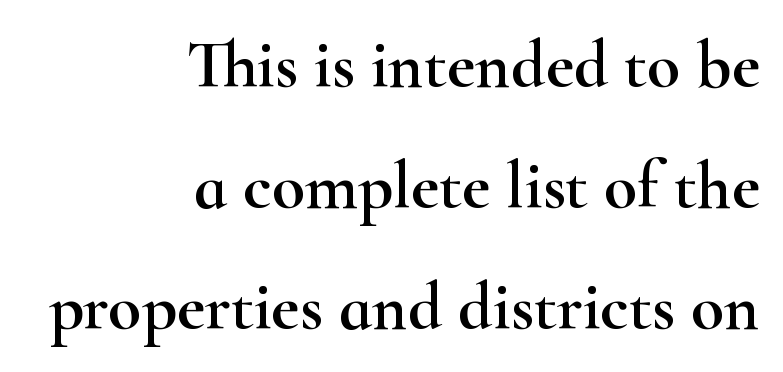
Q: Is the text italic (slanted)? A: No, it is upright.
Q: Is the typeface a serif or a sans-serif typeface? A: Serif.
Q: Is the text underlined? A: No.
Q: How is the paragraph aligned? A: Right-aligned.
Q: Is the spacing between letters normal or unusually wide? A: Normal.
Q: Width (condensed, normal, or wide)? A: Wide.
Q: Stroke contrast? A: High.
Q: x-height? A: Small.
Q: Monospaced? A: No.
